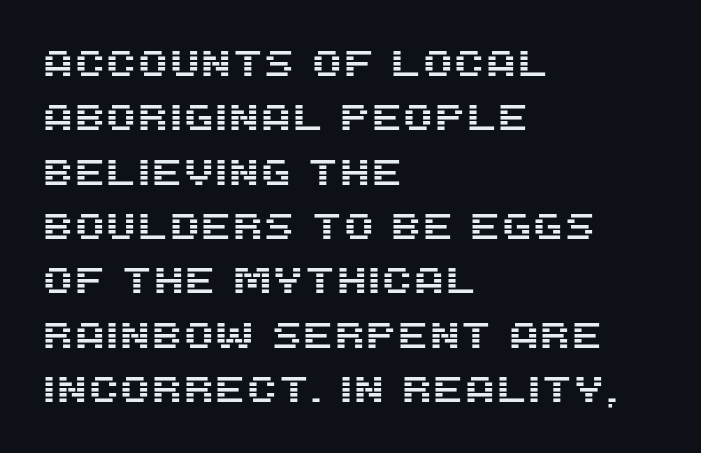
Q: Is the text italic (slanted)? A: No, it is upright.
Q: Is the typeface a serif or a sans-serif typeface? A: Sans-serif.
Q: Is the text underlined? A: No.
Q: How is the paragraph aligned? A: Left-aligned.
Q: Is the spacing between letters normal or unusually wide? A: Normal.
Q: Is the spacing between lines tight, normal or loose? A: Normal.
Q: Width (condensed, normal, or wide)? A: Normal.
Q: Stroke contrast? A: Medium.
Q: x-height? A: Large.
Q: Monospaced? A: No.
